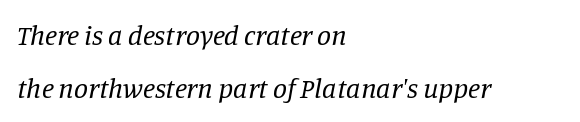
The image shows 28 px regular-weight serif type, italic (leaning right); set left-aligned, line spacing 1.88x, normal letter spacing, not underlined; low stroke contrast and a large x-height.
